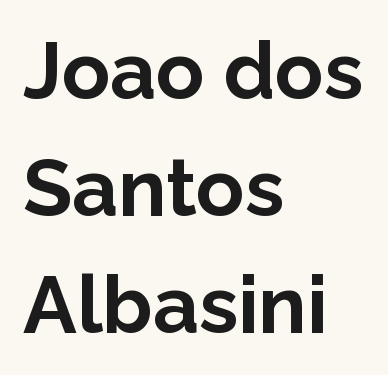
The image shows 80 px bold sans-serif type, upright; set left-aligned, normal line spacing (1.46x), normal letter spacing, not underlined; low stroke contrast and a medium x-height.
